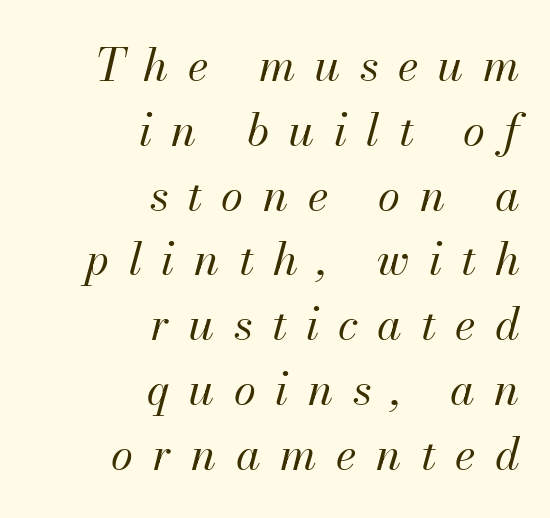
Q: Is the text bold? A: No.
Q: Is the text italic (slanted)? A: Yes, it leans right by about 13 degrees.
Q: Is the text underlined? A: No.
Q: How is the paragraph aligned? A: Right-aligned.
Q: Is the spacing between letters normal or unusually wide? A: Unusually wide.
Q: Is the spacing between lines tight, normal or loose? A: Normal.
Q: Width (condensed, normal, or wide)? A: Normal.
Q: Stroke contrast? A: Medium.
Q: x-height? A: Small.
Q: Monospaced? A: No.
